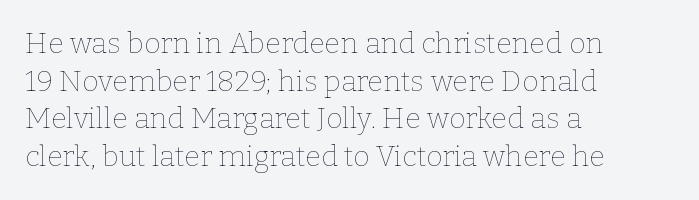
{"italic": "no", "bold": "no", "weight": "thin", "width": "normal", "stroke_contrast": "low", "x_height": "medium", "monospaced": "no", "underline": "no", "align": "left", "line_spacing": "normal", "line_spacing_ratio": 1.3, "letter_spacing": "normal", "letter_spacing_em": 0.0, "glyph_px": 29}
